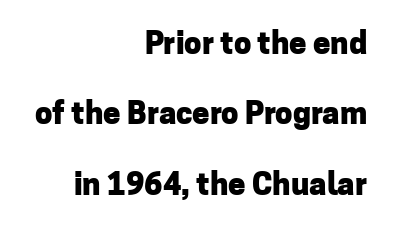
The image shows 31 px heavy sans-serif type, upright; set right-aligned, loose line spacing (2.27x), normal letter spacing, not underlined; low stroke contrast and a medium x-height.
